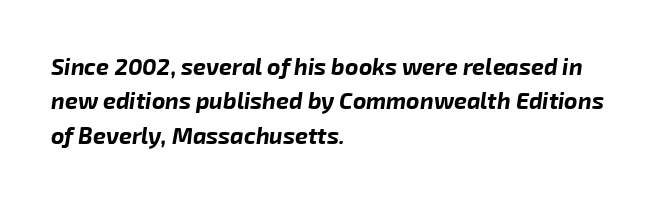
Clear beneath every line of the passage. The designer left line spacing at the default. Tracking here is standard; glyphs follow each other at the usual distance. On the weight axis this lands at bold, roughly 700. Caption: multi-line text, flush left, ragged right.
